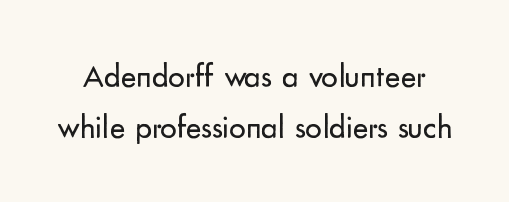
Characters remain perfectly vertical along every line. Is this a sans? Yes — the strokes have no serifs. These lines sit exactly where default settings would place them. Check the space under the baseline: it is left empty. Varying glyph widths throughout — classic text-font behaviour. You could call the tracking neutral — neither tight nor loose.
